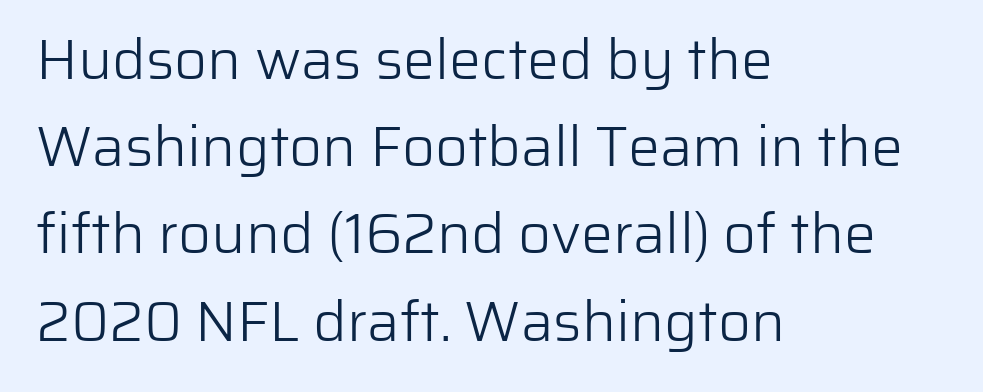
The image shows 57 px light sans-serif type, upright; set left-aligned, normal line spacing (1.53x), normal letter spacing, not underlined; low stroke contrast and a medium x-height.
